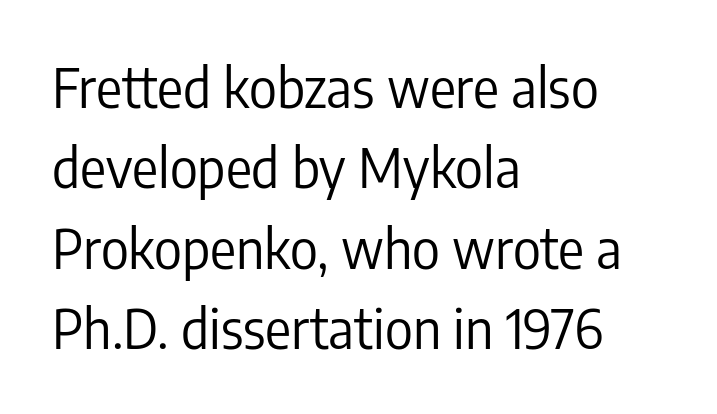
Q: Is the text bold? A: No.
Q: Is the text italic (slanted)? A: No, it is upright.
Q: Is the typeface a serif or a sans-serif typeface? A: Sans-serif.
Q: Is the text underlined? A: No.
Q: How is the paragraph aligned? A: Left-aligned.
Q: Is the spacing between letters normal or unusually wide? A: Normal.
Q: Is the spacing between lines tight, normal or loose? A: Normal.
Q: Width (condensed, normal, or wide)? A: Condensed.
Q: Stroke contrast? A: Low.
Q: x-height? A: Medium.
Q: Monospaced? A: No.
